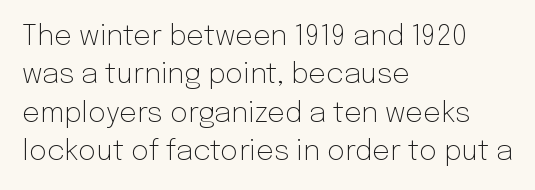
The image shows 28 px light sans-serif type, upright; set left-aligned, normal line spacing (1.37x), normal letter spacing, not underlined; low stroke contrast and a medium x-height.
